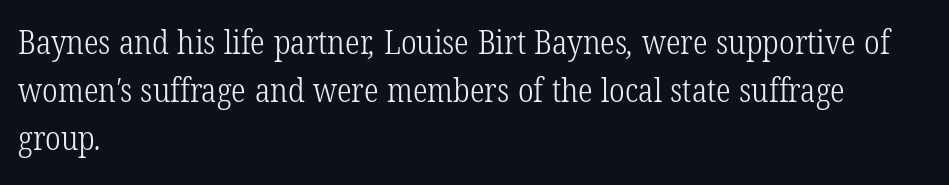
I'd call this a serif setting — the letters wear small feet. Line starts are locked; line ends wander. On a weight scale, this lands at 450 or below. Baseline-to-baseline distance is the conventional proportion of letter height.
